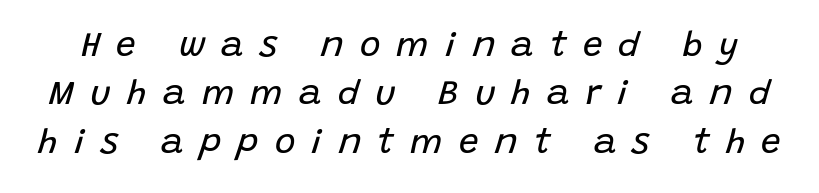
The image shows 35 px regular-weight type, italic (leaning right); set normal line spacing (1.38x), unusually wide letter spacing (+0.46 em), not underlined; low stroke contrast and a large x-height.
